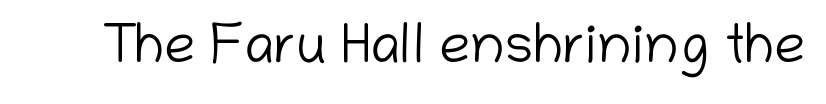
{"serif": "no", "italic": "no", "bold": "no", "weight": "light", "width": "normal", "stroke_contrast": "low", "x_height": "medium", "monospaced": "no", "underline": "no", "letter_spacing": "normal", "letter_spacing_em": 0.0, "glyph_px": 55}
